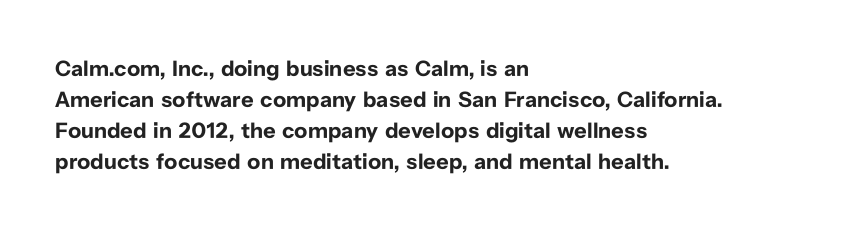
Q: Is the text bold? A: Yes.
Q: Is the text italic (slanted)? A: No, it is upright.
Q: Is the text underlined? A: No.
Q: How is the paragraph aligned? A: Left-aligned.
Q: Is the spacing between letters normal or unusually wide? A: Normal.
Q: Is the spacing between lines tight, normal or loose? A: Normal.
